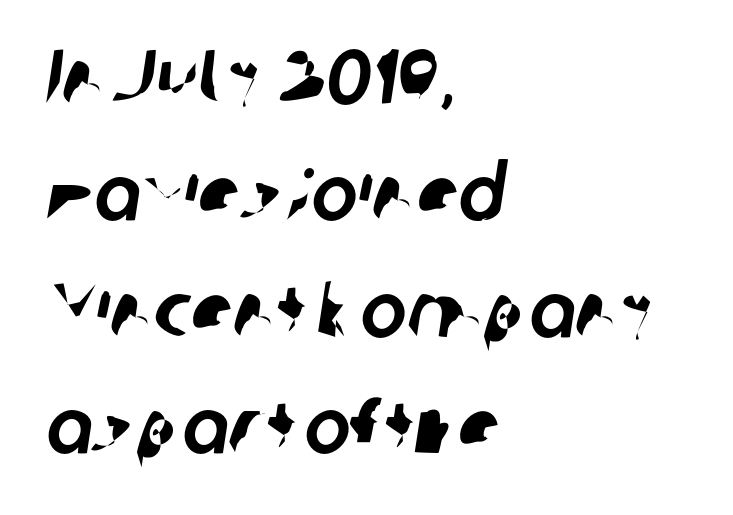
Is this a fixed-width face? No — the glyphs have proportional, varying widths. To sum up the face: it is a sans, with no serifs. Does the leading feel generous? No, just average. Alignment: flush left. Students, note that the glyphs here touch the page at normal intervals. The space beneath each line is pristine and unruled.
